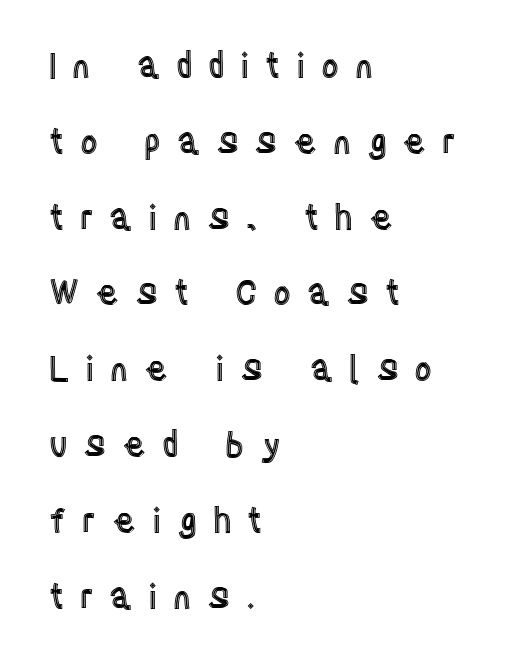
The image shows 34 px condensed type, upright; set left-aligned, loose line spacing (2.23x), unusually wide letter spacing (+0.46 em), not underlined; a large x-height.
